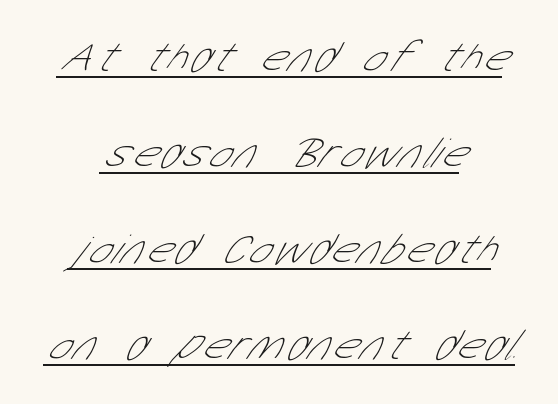
{"serif": "no", "bold": "no", "weight": "thin", "width": "condensed", "stroke_contrast": "low", "x_height": "medium", "monospaced": "no", "underline": "yes", "align": "center", "line_spacing": "loose", "line_spacing_ratio": 2.23, "glyph_px": 43}
